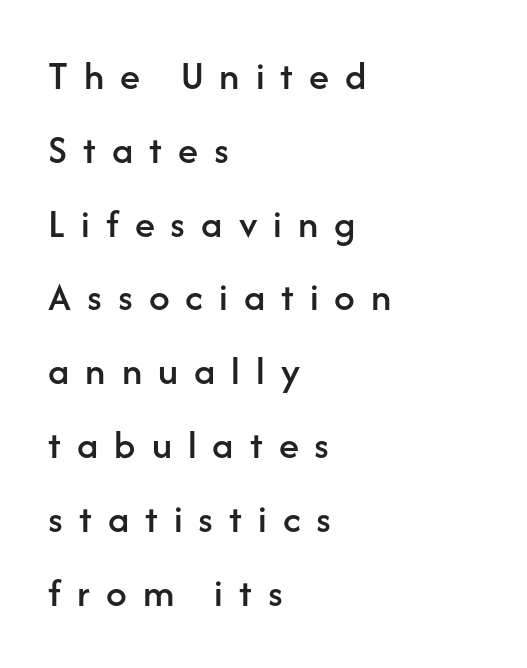
Q: Is the text italic (slanted)? A: No, it is upright.
Q: Is the typeface a serif or a sans-serif typeface? A: Sans-serif.
Q: Is the text underlined? A: No.
Q: How is the paragraph aligned? A: Left-aligned.
Q: Is the spacing between letters normal or unusually wide? A: Unusually wide.
Q: Width (condensed, normal, or wide)? A: Normal.
Q: Stroke contrast? A: Low.
Q: x-height? A: Medium.
Q: Monospaced? A: No.
